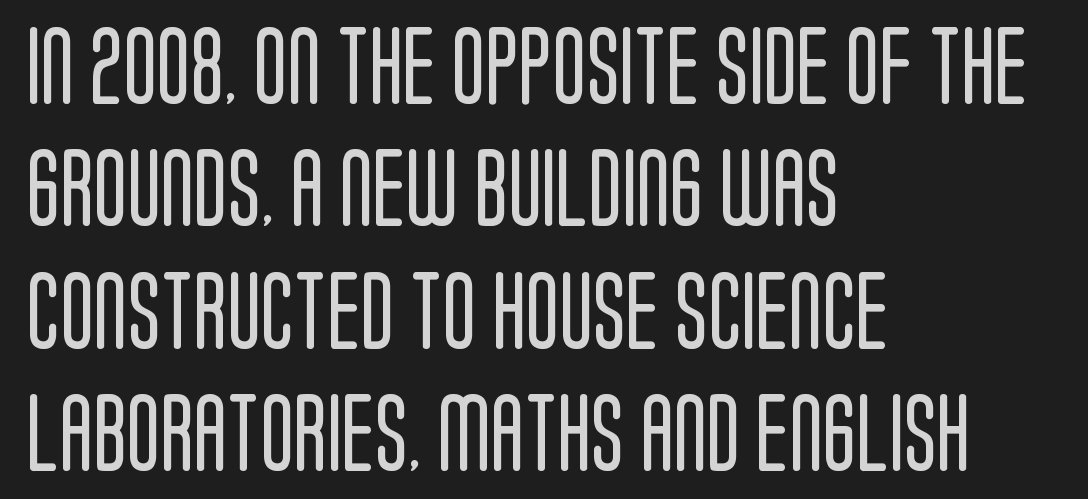
{"serif": "no", "italic": "no", "bold": "no", "weight": "regular", "width": "condensed", "stroke_contrast": "low", "x_height": "large", "monospaced": "no", "underline": "no", "align": "left", "line_spacing": "normal", "line_spacing_ratio": 1.57, "letter_spacing": "normal", "letter_spacing_em": 0.0, "glyph_px": 78}
